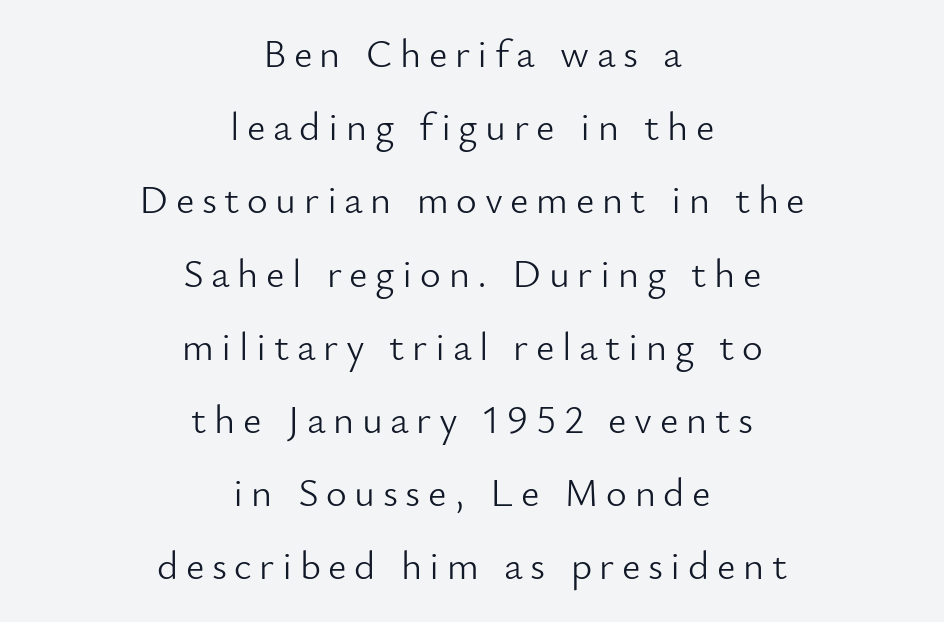
The image shows 40 px light sans-serif type, upright; set centered, line spacing 1.83x, not underlined; low stroke contrast and a small x-height.
